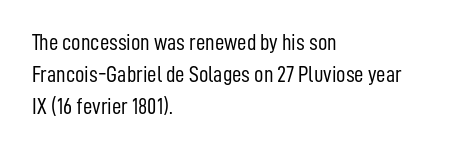
The image shows 23 px text type, upright; set left-aligned, normal line spacing (1.4x), normal letter spacing, not underlined.
